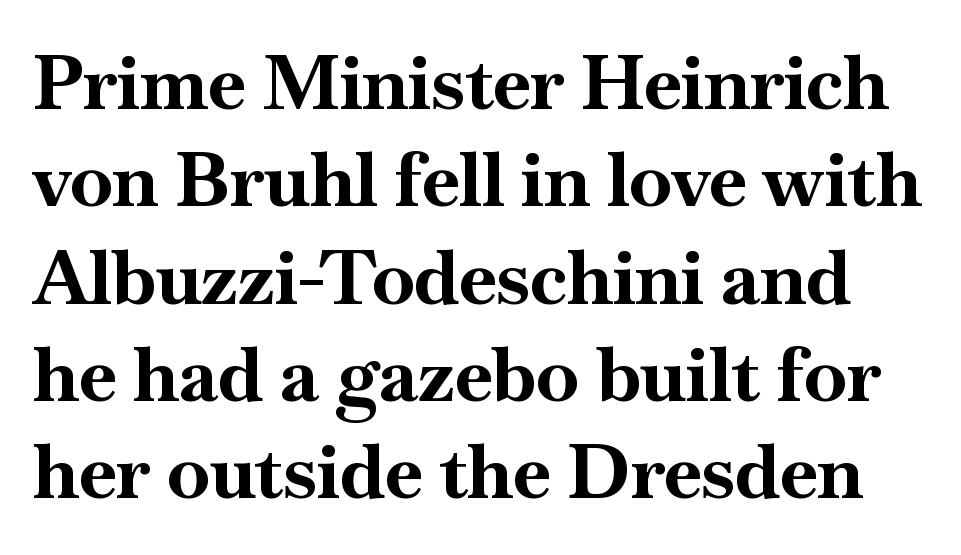
Q: Is the text bold? A: Yes.
Q: Is the text italic (slanted)? A: No, it is upright.
Q: Is the typeface a serif or a sans-serif typeface? A: Serif.
Q: Is the text underlined? A: No.
Q: Is the spacing between letters normal or unusually wide? A: Normal.
Q: Is the spacing between lines tight, normal or loose? A: Normal.
Q: Width (condensed, normal, or wide)? A: Normal.
Q: Stroke contrast? A: High.
Q: x-height? A: Small.
Q: Monospaced? A: No.
